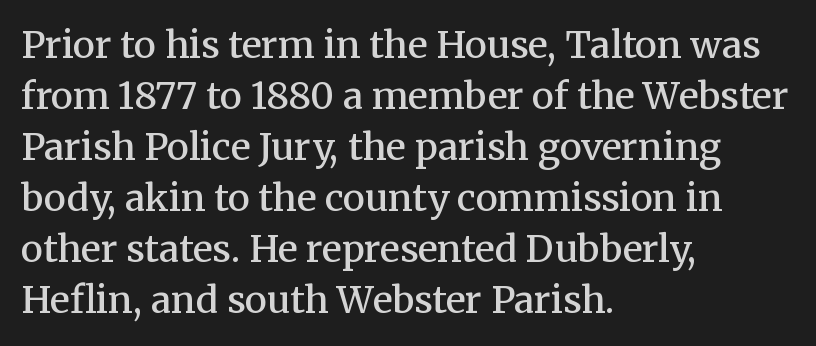
The image shows 37 px semibold serif type, upright; set left-aligned, normal line spacing (1.38x), normal letter spacing, not underlined; medium stroke contrast and a medium x-height.
